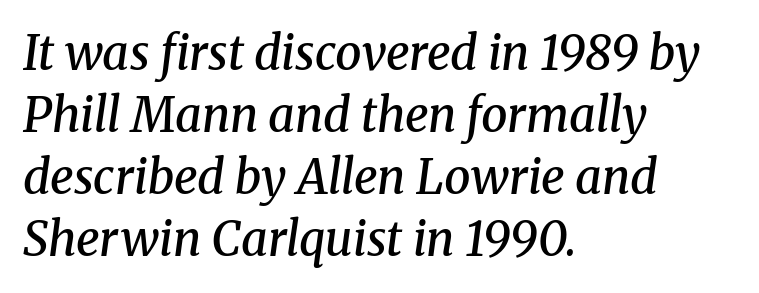
Q: Is the text bold? A: Semi-bold.
Q: Is the text italic (slanted)? A: Yes, it leans right by about 8 degrees.
Q: Is the typeface a serif or a sans-serif typeface? A: Serif.
Q: Is the text underlined? A: No.
Q: How is the paragraph aligned? A: Left-aligned.
Q: Is the spacing between letters normal or unusually wide? A: Normal.
Q: Is the spacing between lines tight, normal or loose? A: Normal.
Q: Width (condensed, normal, or wide)? A: Normal.
Q: Stroke contrast? A: Medium.
Q: x-height? A: Medium.
Q: Monospaced? A: No.
